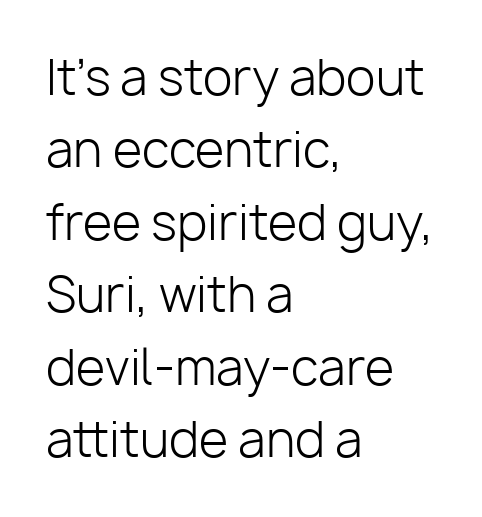
Baseline-to-baseline distance is the conventional proportion of letter height. Notice how the passage keeps a crisp vertical edge on the left only. You can tell it's not italic because the verticals are truly vertical. The face used here is proportionally spaced, like ordinary book or web type. The space directly below the letters is spotless. The typeface has the unassuming heft of standard copy or less.
